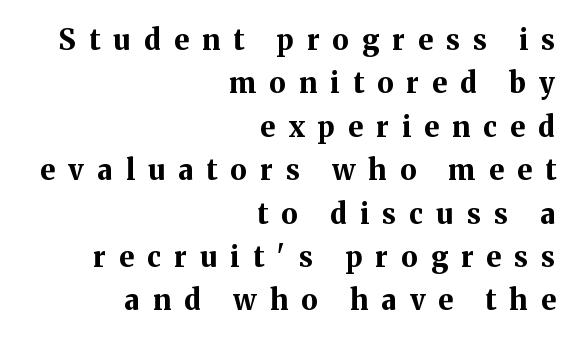
The image shows 28 px bold serif type, upright; set right-aligned, normal line spacing (1.55x), unusually wide letter spacing (+0.48 em), not underlined; medium stroke contrast and a medium x-height.
